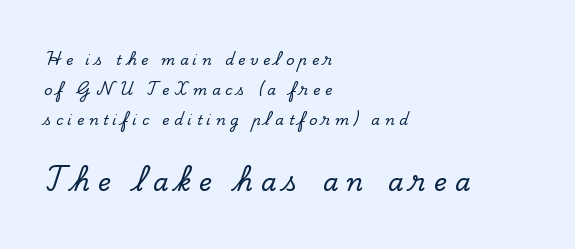
The letters in the lower block stand taller than those in the block above. The line texture is sparse and dotted thanks to wide tracking. The zone under the glyphs is completely vacant. Line beginnings align vertically; line endings do not. You could fit nearly another row in the gap between these rows.
